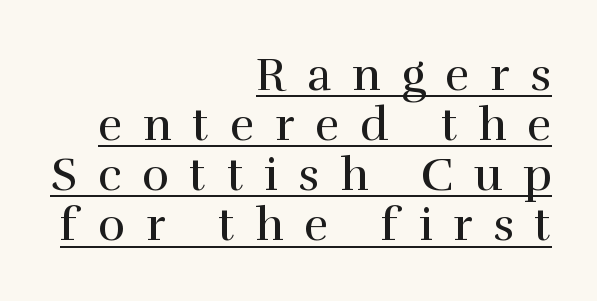
The image shows 46 px regular-weight serif type, upright; set right-aligned, tight line spacing (1.09x), unusually wide letter spacing (+0.45 em), underlined; a medium x-height.
